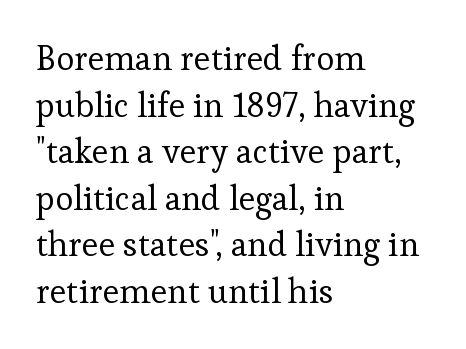
Style check: upright. Is the stroke heavy? The answer is a plain regular-or-lighter. The type is set solid horizontally, with unmodified tracking. Line spacing here is normal. Plain, unruled lines of type.
